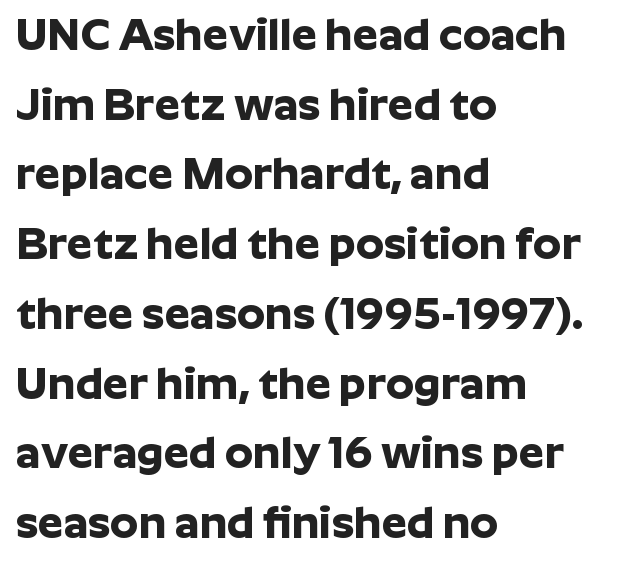
The foot of each line stays bare and open. Horizontal bands of white between lines are of average thickness. Each line starts at the same left margin while the right side varies. Designer's note — italics off, roman on. Observe the absence of serifs on each vertical stroke in this sample.
